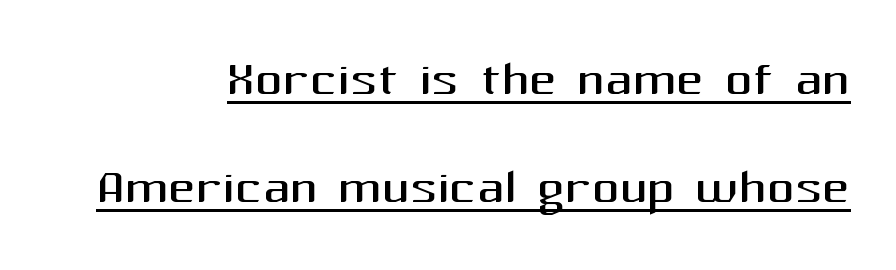
{"serif": "no", "italic": "no", "bold": "no", "weight": "regular", "width": "normal", "stroke_contrast": "medium", "x_height": "medium", "monospaced": "no", "underline": "yes", "align": "right", "line_spacing": "normal", "line_spacing_ratio": 1.59, "letter_spacing": "normal", "letter_spacing_em": 0.0, "glyph_px": 68}
